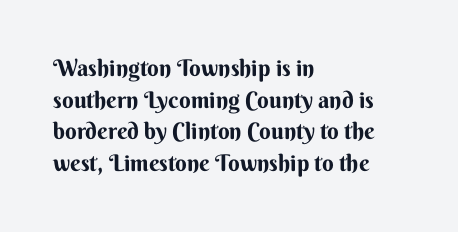
The image shows 23 px bold type, upright; set left-aligned, normal line spacing (1.38x), normal letter spacing, not underlined.
